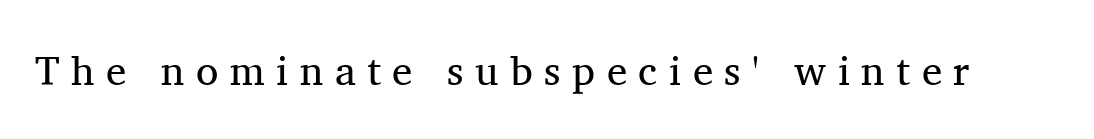
Q: Is the text bold? A: No.
Q: Is the text italic (slanted)? A: No, it is upright.
Q: Is the typeface a serif or a sans-serif typeface? A: Serif.
Q: Is the text underlined? A: No.
Q: Is the spacing between letters normal or unusually wide? A: Unusually wide.
Q: Width (condensed, normal, or wide)? A: Normal.
Q: Stroke contrast? A: Medium.
Q: x-height? A: Medium.
Q: Monospaced? A: No.
